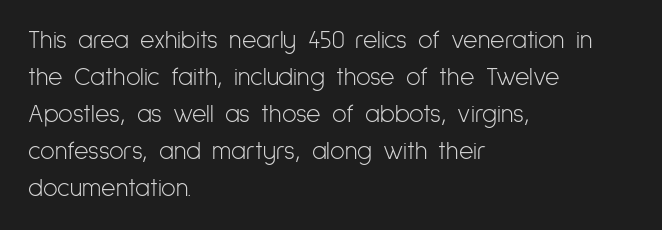
A typesetter would call this leading conventional body-copy spacing. Descender tails drop into unmarked territory. Visually the block forms a straight wall on the left and a jagged coastline on the right. Do the letters lean? They stand straight.
